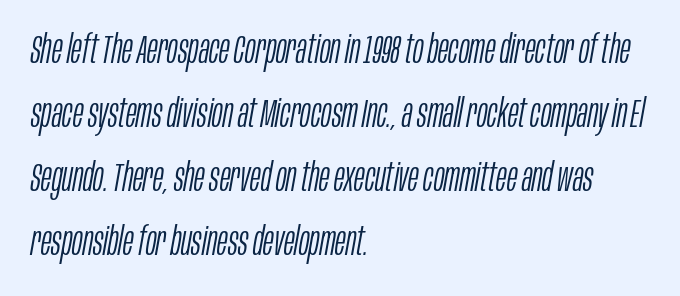
{"italic": "yes", "lean": "right", "slant_degrees": 10, "bold": "no", "weight": "light", "width": "condensed", "stroke_contrast": "low", "x_height": "large", "monospaced": "no", "underline": "no", "align": "left", "line_spacing": "normal", "line_spacing_ratio": 1.6, "letter_spacing": "normal", "letter_spacing_em": 0.0, "glyph_px": 40}
